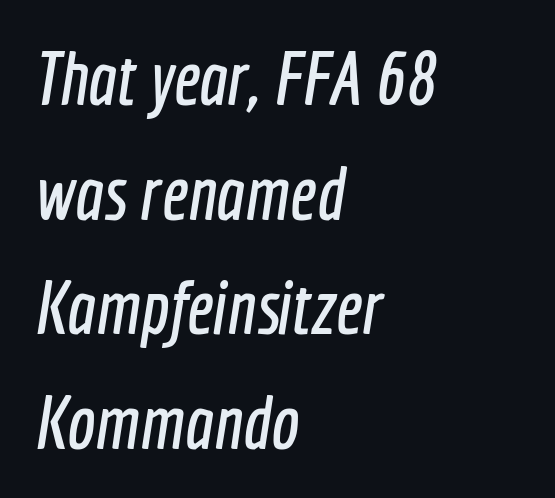
Horizontal alignment here is leftward, the default for most running prose. Typographically, this falls in the sans-serif category. Regarding leading, the lines here are spaced in the standard way. These lines are rendered in a variable-pitch font. Underlining? Definitely not there.
